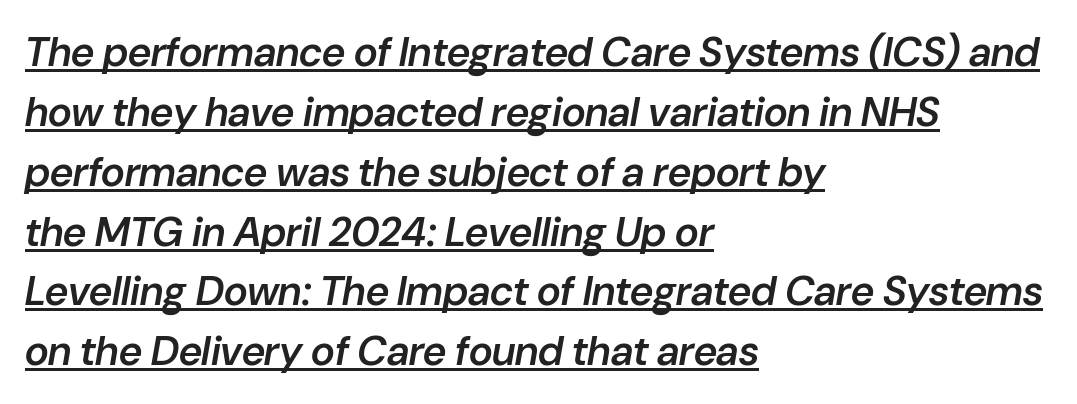
{"italic": "yes", "lean": "right", "slant_degrees": 10, "bold": "semi", "weight": "semibold", "width": "normal", "stroke_contrast": "low", "x_height": "medium", "monospaced": "no", "underline": "yes", "align": "left", "line_spacing": "normal", "line_spacing_ratio": 1.46, "letter_spacing": "normal", "letter_spacing_em": 0.0, "glyph_px": 41}
